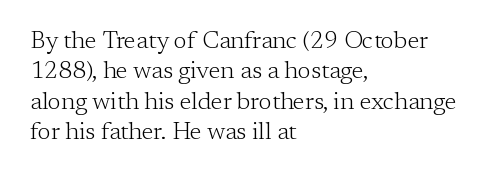
{"italic": "no", "bold": "no", "underline": "no", "align": "left", "line_spacing": "normal", "line_spacing_ratio": 1.27, "letter_spacing": "normal", "letter_spacing_em": 0.0, "glyph_px": 24}
